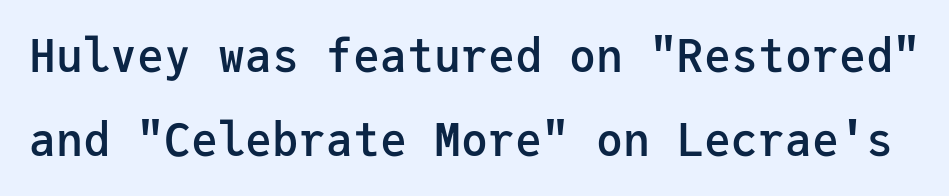
Is this a fixed-width face? Yes — each glyph sits in an identical cell. Posture: straight, roman, zero tilt. Note: no serifs on the glyphs. Bold? Not quite — semibold, heavier than regular but stopping short. Spacing between characters is what you'd get straight out of the box. The strip under each line holds only bare page.
